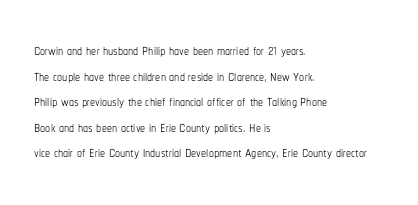
The weight would be labelled regular, book, light, or lighter still. Tall strokes in this sample are plumb rather than angled. These lines stack with their left ends in a neat column. Unmarked baselines from the first word to the last. Regular leading. A typesetter would call this zero additional tracking.
